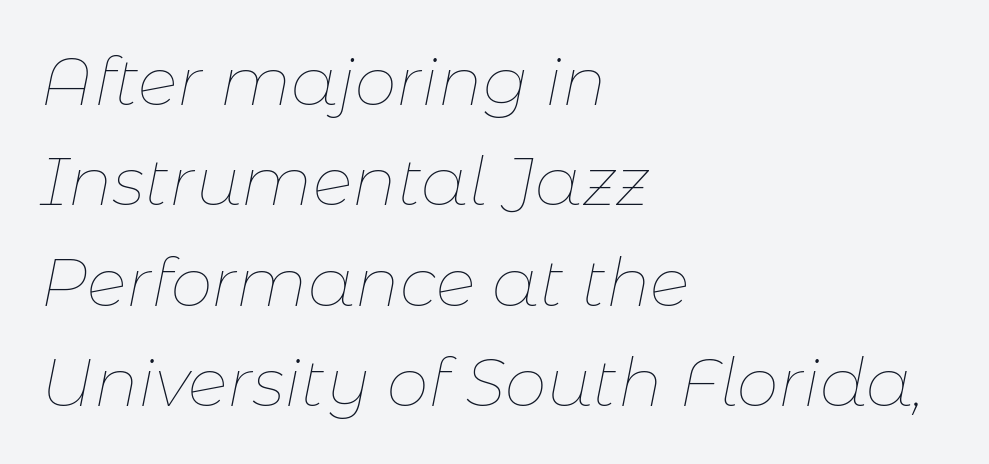
This is not heavy type; no bold has been used. Horizontal alignment here is leftward, the default for most running prose. This rendering features lettering with no underline. This block has exactly the height ordinary leading produces.
